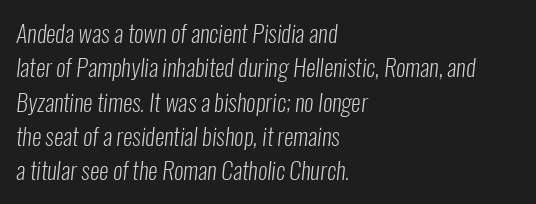
Q: Is the text bold? A: No.
Q: Is the text underlined? A: No.
Q: How is the paragraph aligned? A: Left-aligned.
Q: Is the spacing between letters normal or unusually wide? A: Normal.
Q: Is the spacing between lines tight, normal or loose? A: Normal.
